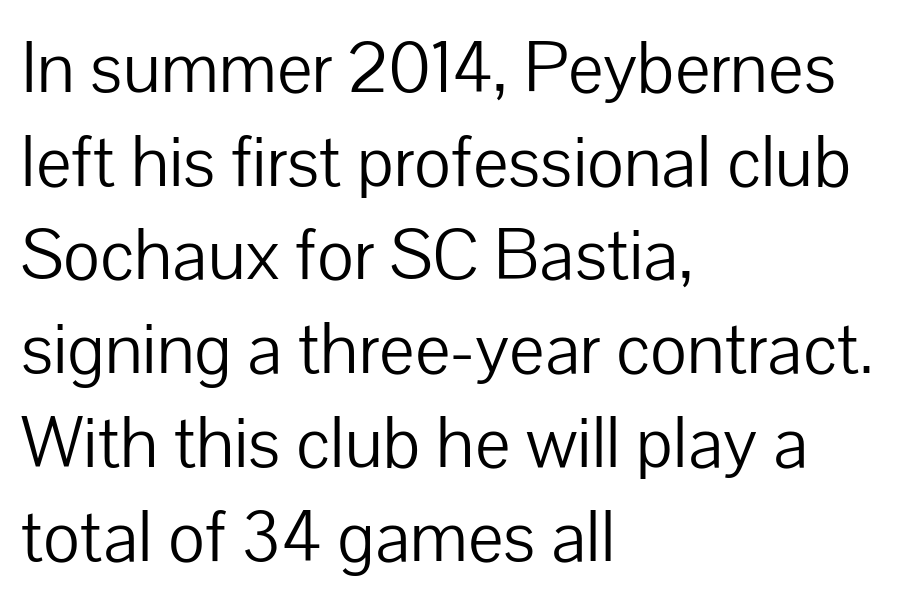
Q: Is the text bold? A: No.
Q: Is the text italic (slanted)? A: No, it is upright.
Q: Is the typeface a serif or a sans-serif typeface? A: Sans-serif.
Q: Is the text underlined? A: No.
Q: How is the paragraph aligned? A: Left-aligned.
Q: Is the spacing between letters normal or unusually wide? A: Normal.
Q: Is the spacing between lines tight, normal or loose? A: Normal.
Q: Width (condensed, normal, or wide)? A: Normal.
Q: Stroke contrast? A: Low.
Q: x-height? A: Medium.
Q: Monospaced? A: No.
